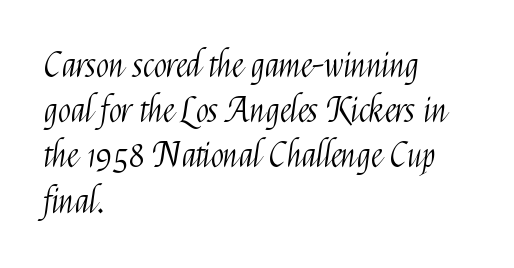
The image shows 34 px light, condensed sans-serif type; set left-aligned, normal line spacing (1.33x), normal letter spacing, not underlined; medium stroke contrast and a medium x-height.
